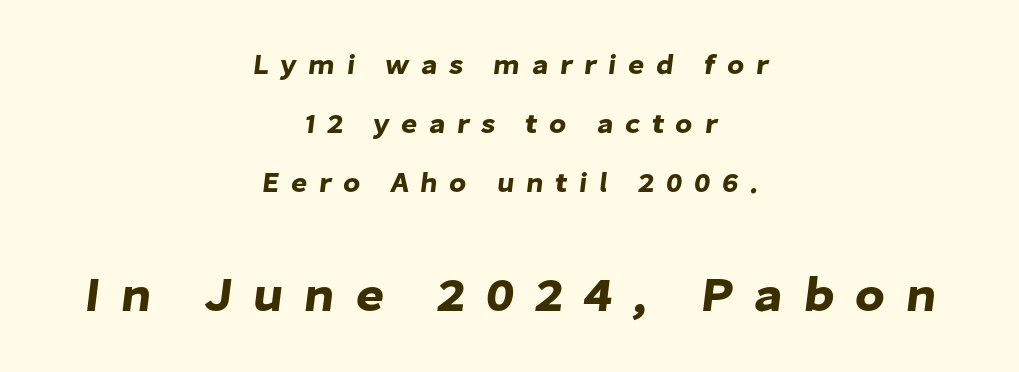
Q: Is the typeface a serif or a sans-serif typeface? A: Sans-serif.
Q: Is the text underlined? A: No.
Q: How is the paragraph aligned? A: Centered.
Q: Is the spacing between letters normal or unusually wide? A: Unusually wide.
Q: Is the spacing between lines tight, normal or loose? A: Loose.
Q: Which block of text is set in a larger size, the first (top) or the second (bottom)? A: The second (bottom) one.
Q: Width (condensed, normal, or wide)? A: Normal.
Q: Stroke contrast? A: Low.
Q: x-height? A: Medium.
Q: Monospaced? A: No.
